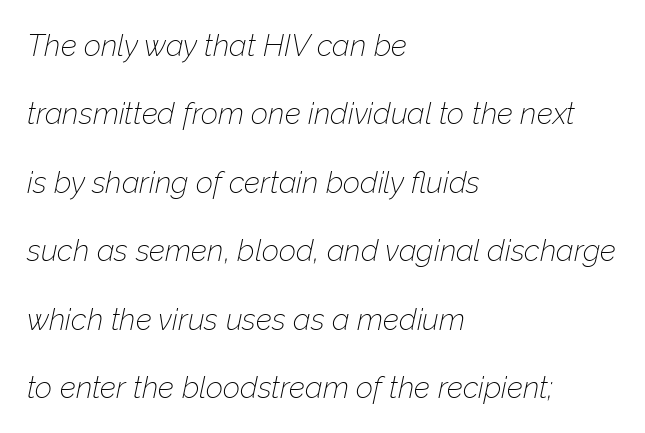
Q: Is the text bold? A: No.
Q: Is the text italic (slanted)? A: Yes, it leans right by about 12 degrees.
Q: Is the text underlined? A: No.
Q: How is the paragraph aligned? A: Left-aligned.
Q: Is the spacing between letters normal or unusually wide? A: Normal.
Q: Is the spacing between lines tight, normal or loose? A: Loose.
Q: Width (condensed, normal, or wide)? A: Normal.
Q: Stroke contrast? A: Low.
Q: x-height? A: Medium.
Q: Monospaced? A: No.
